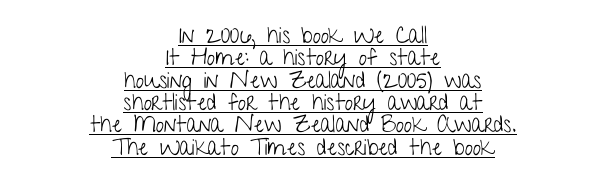
The image shows 23 px text type, upright; set centered, tight line spacing (0.97x), normal letter spacing, underlined.
